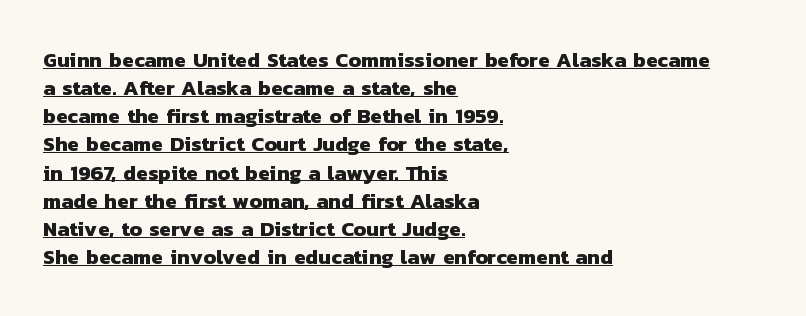
Left-aligned paragraph, ragged on the right. In designer terms, the underline attribute is active on this setting. In terms of weight, the rendering is a true, heavy bold. Look at the tracking — it's just the regular setting, nothing added.
